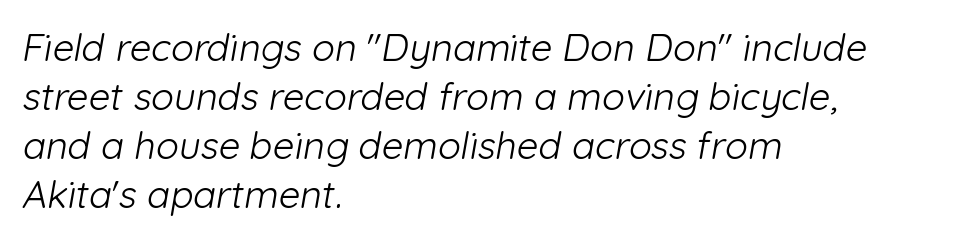
Q: Is the text bold? A: No.
Q: Is the typeface a serif or a sans-serif typeface? A: Sans-serif.
Q: Is the text underlined? A: No.
Q: How is the paragraph aligned? A: Left-aligned.
Q: Is the spacing between letters normal or unusually wide? A: Normal.
Q: Is the spacing between lines tight, normal or loose? A: Normal.
Q: Width (condensed, normal, or wide)? A: Normal.
Q: Stroke contrast? A: Low.
Q: x-height? A: Medium.
Q: Monospaced? A: No.
